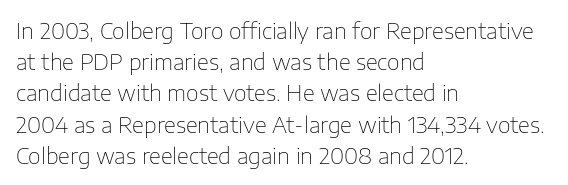
The image shows 22 px text type, upright; set left-aligned, normal line spacing (1.42x), normal letter spacing, not underlined.
